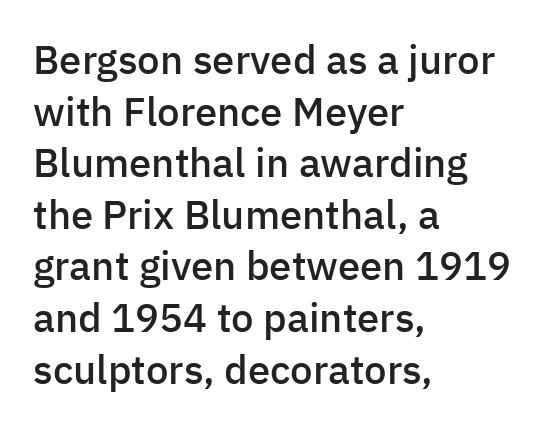
{"serif": "no", "italic": "no", "bold": "semi", "weight": "semibold", "width": "normal", "stroke_contrast": "low", "x_height": "medium", "monospaced": "no", "underline": "no", "align": "left", "line_spacing": "normal", "line_spacing_ratio": 1.29, "letter_spacing": "normal", "letter_spacing_em": 0.0, "glyph_px": 40}
